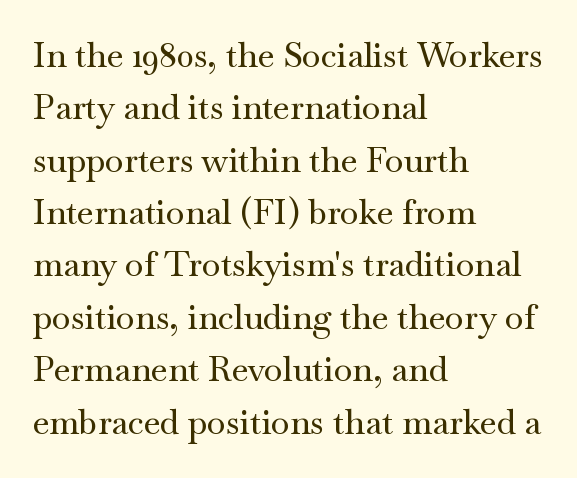
{"serif": "yes", "italic": "no", "width": "wide", "stroke_contrast": "medium", "x_height": "small", "monospaced": "no", "underline": "no", "align": "left", "line_spacing": "normal", "line_spacing_ratio": 1.54, "letter_spacing": "normal", "letter_spacing_em": 0.0, "glyph_px": 34}
